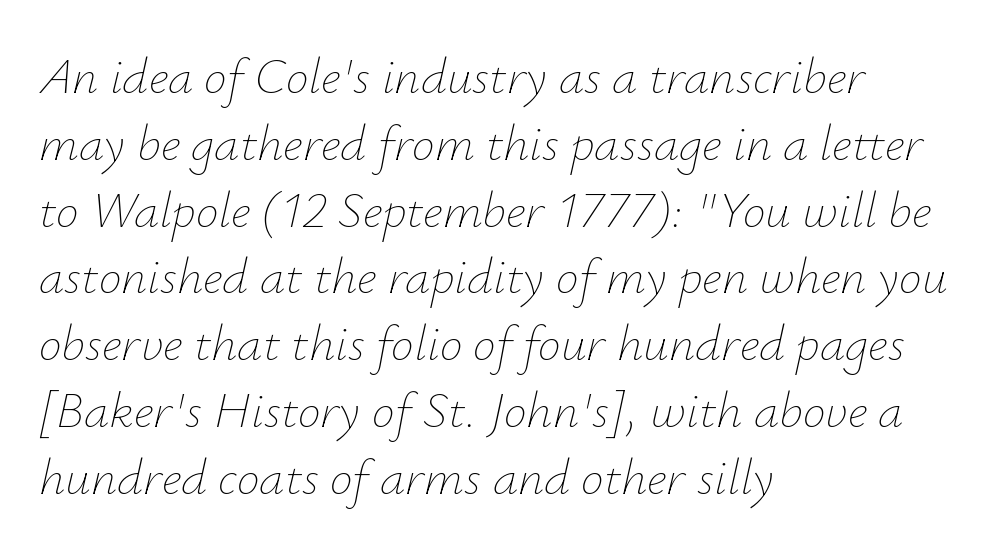
Interline gaps are of average width in this sample. Emphasis-style slanted type is in use. Note the varied advance widths — an 'i' is clearly narrower than an 'm'. Words appear dense and cohesive because spacing is normal.
